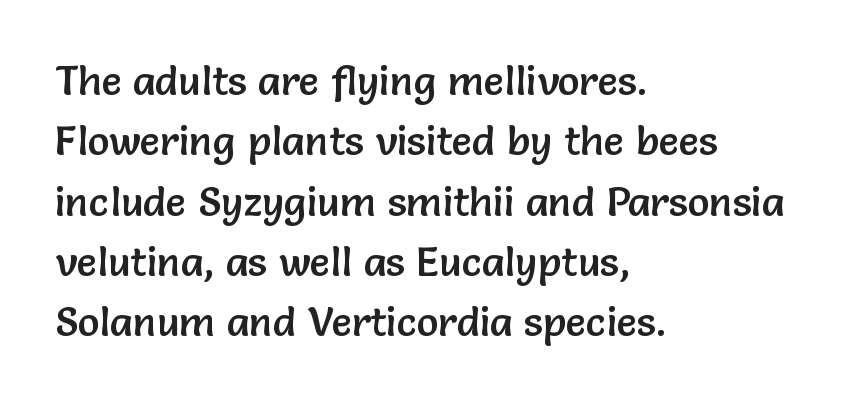
This is sans-serif lettering, the kind often seen on screens and signage. Is there much room between lines? A standard amount, neither cramped nor airy. Each word holds together tightly as a unit, with standard inter-letter gaps. The passage shown is not underscored anywhere. A typesetter would call this proportional, since set widths differ per character.
